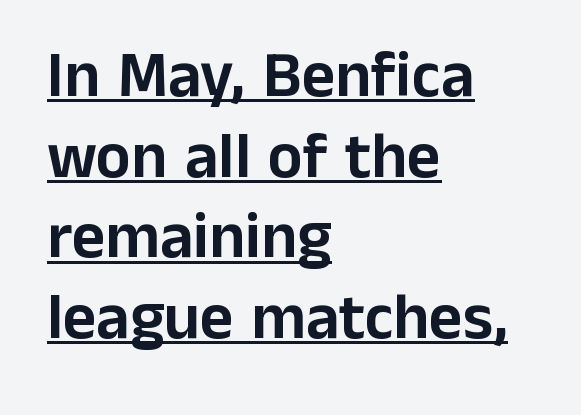
You can tell from the bare stems that sans-serif type was used. A typesetter would mark this as roman, not italic. A typesetter would call this zero additional tracking. Casual observation: everything's shoved over to the left. Notice how a bar underscores the lettering throughout.
